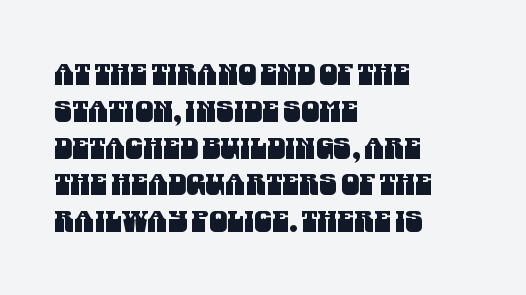
Q: Is the typeface a serif or a sans-serif typeface? A: Sans-serif.
Q: Is the text underlined? A: No.
Q: How is the paragraph aligned? A: Left-aligned.
Q: Is the spacing between letters normal or unusually wide? A: Normal.
Q: Is the spacing between lines tight, normal or loose? A: Normal.
Q: Width (condensed, normal, or wide)? A: Condensed.
Q: Stroke contrast? A: Medium.
Q: x-height? A: Large.
Q: Monospaced? A: No.
